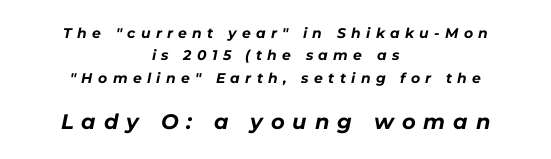
Q: Is the text bold? A: Yes.
Q: Is the text italic (slanted)? A: Yes, it leans right by about 11 degrees.
Q: Is the text underlined? A: No.
Q: How is the paragraph aligned? A: Centered.
Q: Is the spacing between letters normal or unusually wide? A: Unusually wide.
Q: Is the spacing between lines tight, normal or loose? A: Normal.
Q: Which block of text is set in a larger size, the first (top) or the second (bottom)? A: The second (bottom) one.
